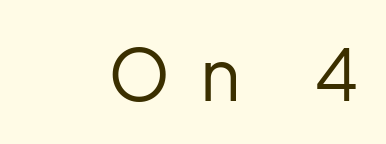
{"serif": "no", "italic": "no", "bold": "no", "weight": "regular", "width": "normal", "stroke_contrast": "low", "x_height": "medium", "monospaced": "no", "underline": "no", "letter_spacing": "wide", "letter_spacing_em": 0.43, "glyph_px": 71}
